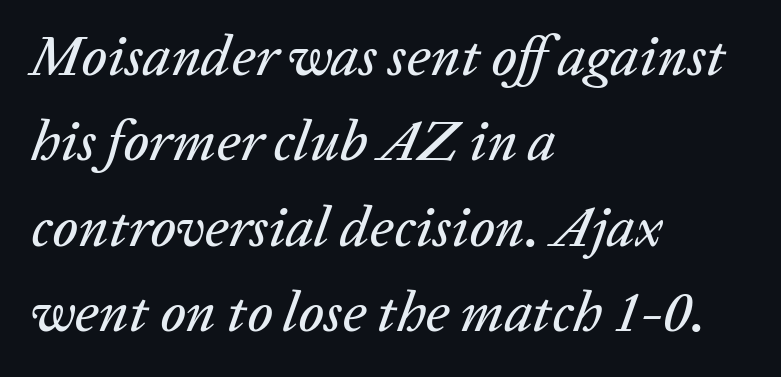
The image shows 57 px text type, italic (leaning right); set left-aligned, normal line spacing (1.5x), normal letter spacing, not underlined; low stroke contrast and a medium x-height.
